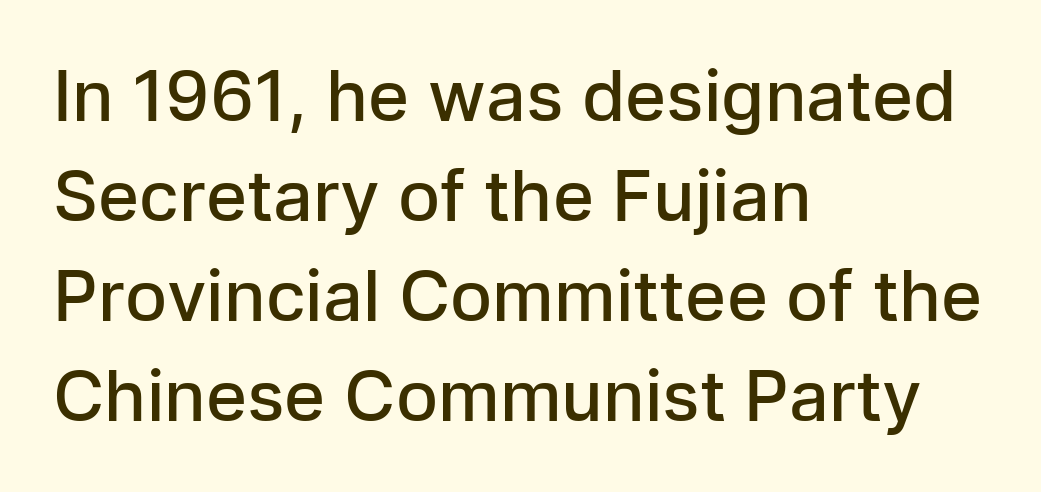
{"serif": "no", "italic": "no", "bold": "semi", "weight": "semibold", "width": "normal", "stroke_contrast": "low", "x_height": "medium", "monospaced": "no", "underline": "no", "align": "left", "line_spacing": "normal", "line_spacing_ratio": 1.43, "letter_spacing": "normal", "letter_spacing_em": 0.0, "glyph_px": 70}
